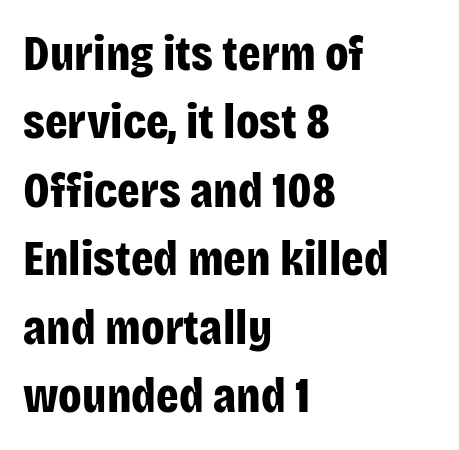
{"serif": "no", "italic": "no", "bold": "yes", "weight": "bold", "width": "condensed", "stroke_contrast": "low", "x_height": "large", "monospaced": "no", "underline": "no", "align": "left", "line_spacing": "normal", "line_spacing_ratio": 1.37, "letter_spacing": "normal", "letter_spacing_em": 0.0, "glyph_px": 50}
